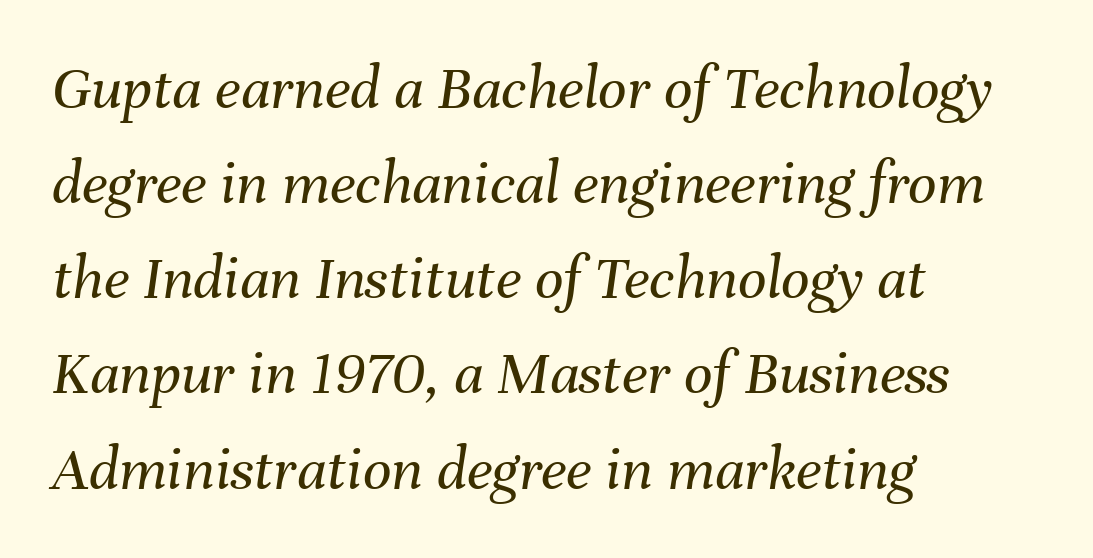
Q: Is the text bold? A: No.
Q: Is the text italic (slanted)? A: Yes, it leans right by about 8 degrees.
Q: Is the text underlined? A: No.
Q: How is the paragraph aligned? A: Left-aligned.
Q: Is the spacing between letters normal or unusually wide? A: Normal.
Q: Is the spacing between lines tight, normal or loose? A: Normal.
Q: Width (condensed, normal, or wide)? A: Normal.
Q: Stroke contrast? A: Medium.
Q: x-height? A: Medium.
Q: Monospaced? A: No.
